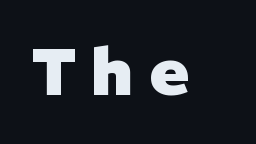
{"serif": "no", "bold": "yes", "weight": "heavy", "width": "normal", "stroke_contrast": "low", "x_height": "medium", "monospaced": "no", "underline": "no", "letter_spacing": "wide", "letter_spacing_em": 0.24, "glyph_px": 65}
